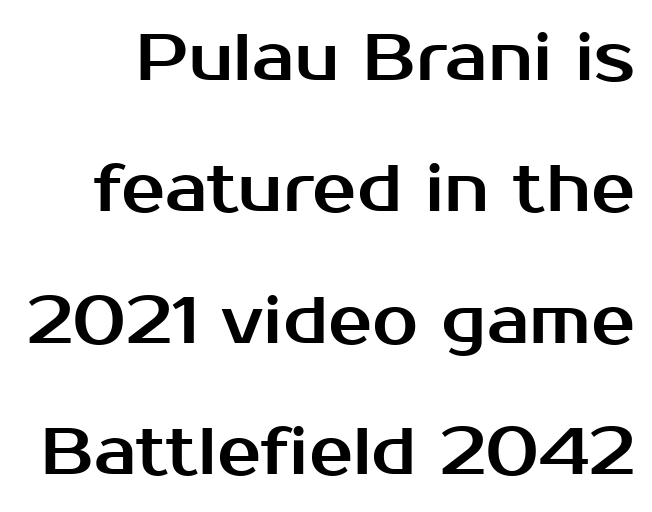
Q: Is the text italic (slanted)? A: No, it is upright.
Q: Is the typeface a serif or a sans-serif typeface? A: Sans-serif.
Q: Is the text underlined? A: No.
Q: Is the spacing between letters normal or unusually wide? A: Normal.
Q: Is the spacing between lines tight, normal or loose? A: Loose.
Q: Width (condensed, normal, or wide)? A: Normal.
Q: Stroke contrast? A: Medium.
Q: x-height? A: Medium.
Q: Monospaced? A: No.
